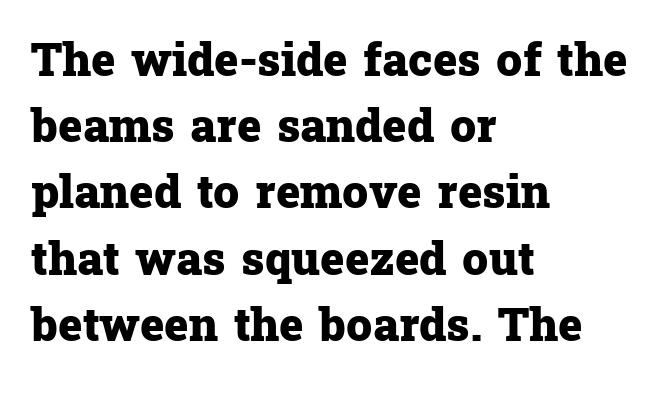
Q: Is the text bold? A: Yes.
Q: Is the text italic (slanted)? A: No, it is upright.
Q: Is the typeface a serif or a sans-serif typeface? A: Serif.
Q: Is the text underlined? A: No.
Q: How is the paragraph aligned? A: Left-aligned.
Q: Is the spacing between letters normal or unusually wide? A: Normal.
Q: Is the spacing between lines tight, normal or loose? A: Normal.
Q: Width (condensed, normal, or wide)? A: Normal.
Q: Stroke contrast? A: Low.
Q: x-height? A: Medium.
Q: Monospaced? A: No.
